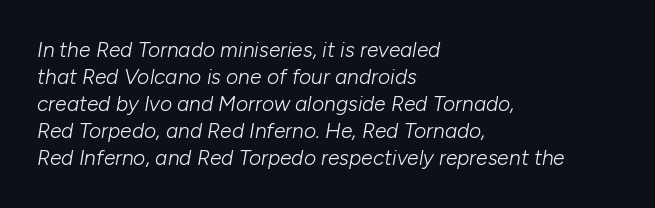
The image shows 21 px text type, italic (leaning right); set left-aligned, normal line spacing (1.28x), normal letter spacing, not underlined.
